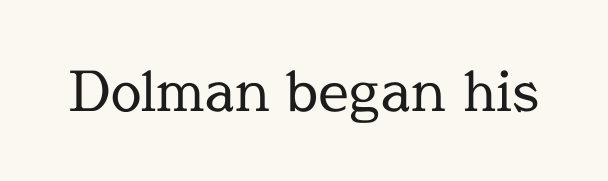
This is serif lettering, the kind often seen in printed books. Words appear dense and cohesive because spacing is normal. These lines are rendered in a variable-pitch font. Is this a heavy cut? Hardly; it is regular or lighter. Every stem runs plumb, perpendicular to the baseline. The strip under each line holds only bare page.
